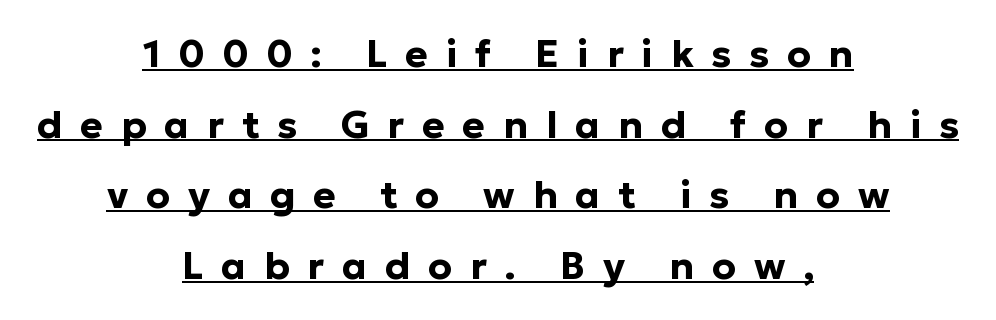
Q: Is the text bold? A: Yes.
Q: Is the text italic (slanted)? A: No, it is upright.
Q: Is the typeface a serif or a sans-serif typeface? A: Sans-serif.
Q: Is the text underlined? A: Yes.
Q: How is the paragraph aligned? A: Centered.
Q: Is the spacing between letters normal or unusually wide? A: Unusually wide.
Q: Width (condensed, normal, or wide)? A: Normal.
Q: Stroke contrast? A: Low.
Q: x-height? A: Medium.
Q: Monospaced? A: No.
